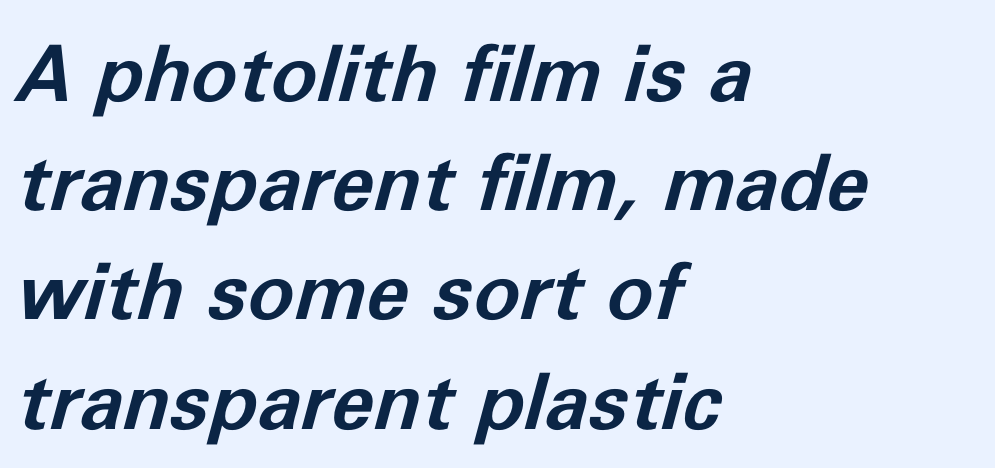
The image shows 78 px bold type, italic (leaning right); set left-aligned, normal line spacing (1.4x), normal letter spacing, not underlined; low stroke contrast and a medium x-height.
